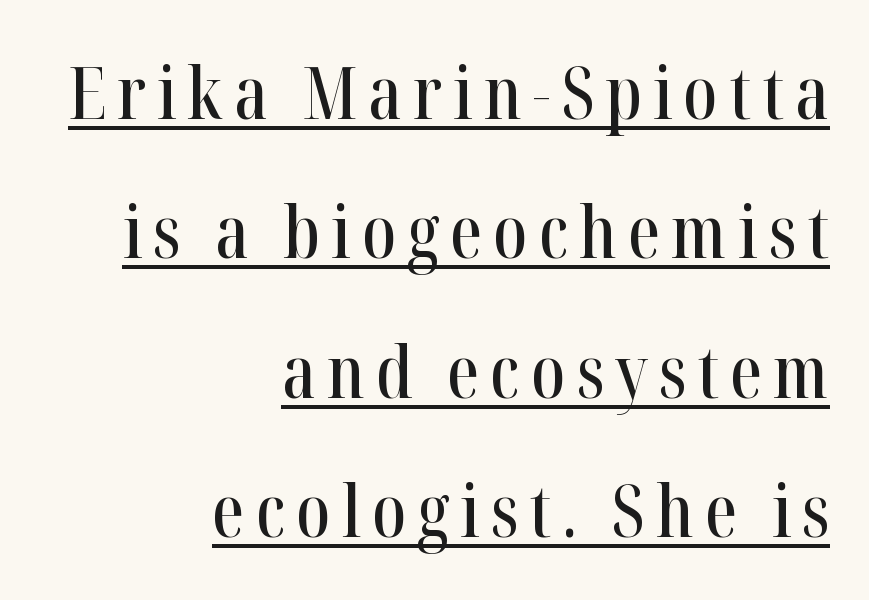
The image shows 73 px condensed serif type, upright; set right-aligned, loose line spacing (1.91x), underlined; high stroke contrast and a medium x-height.
